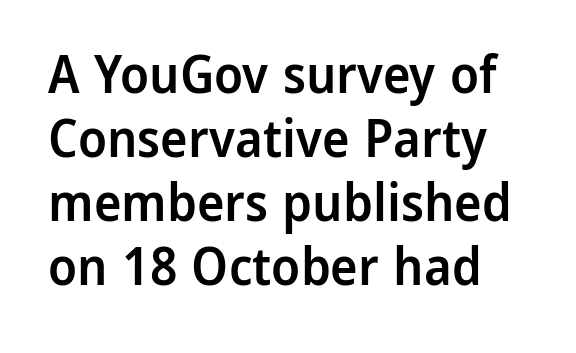
Q: Is the text bold? A: Semi-bold.
Q: Is the text italic (slanted)? A: No, it is upright.
Q: Is the typeface a serif or a sans-serif typeface? A: Sans-serif.
Q: Is the text underlined? A: No.
Q: Is the spacing between letters normal or unusually wide? A: Normal.
Q: Width (condensed, normal, or wide)? A: Normal.
Q: Stroke contrast? A: Low.
Q: x-height? A: Medium.
Q: Monospaced? A: No.
